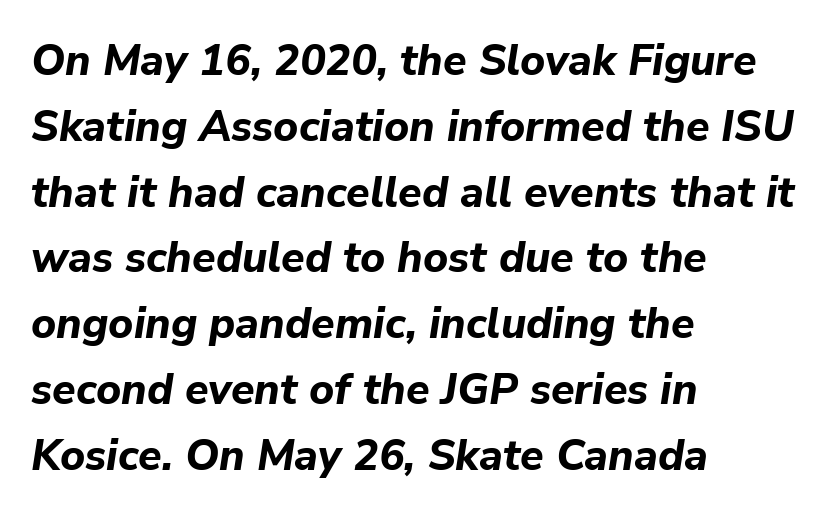
This sample keeps an unexceptional amount of space between lines. Letters rest on an invisible, unmarked baseline. Pretty heavy lettering here — definitely bold. This is oblique type, the kind used for emphasis or titles. The passage shown is typed in a proportional face where columns would drift. The compositor pushed each line to the left boundary.
